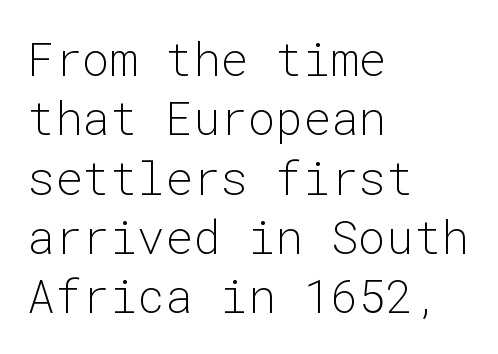
Q: Is the text bold? A: No.
Q: Is the text italic (slanted)? A: No, it is upright.
Q: Is the typeface a serif or a sans-serif typeface? A: Sans-serif.
Q: Is the text underlined? A: No.
Q: How is the paragraph aligned? A: Left-aligned.
Q: Is the spacing between letters normal or unusually wide? A: Normal.
Q: Is the spacing between lines tight, normal or loose? A: Normal.
Q: Width (condensed, normal, or wide)? A: Normal.
Q: Stroke contrast? A: Low.
Q: x-height? A: Medium.
Q: Monospaced? A: Yes.
